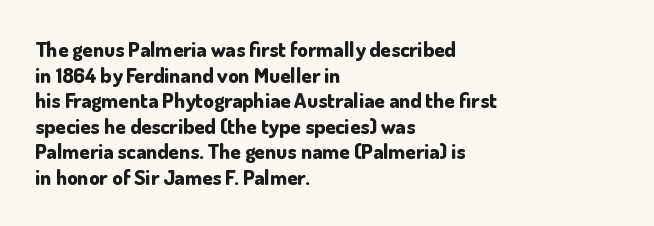
Q: Is the text bold? A: Yes.
Q: Is the text italic (slanted)? A: No, it is upright.
Q: Is the text underlined? A: No.
Q: How is the paragraph aligned? A: Left-aligned.
Q: Is the spacing between letters normal or unusually wide? A: Normal.
